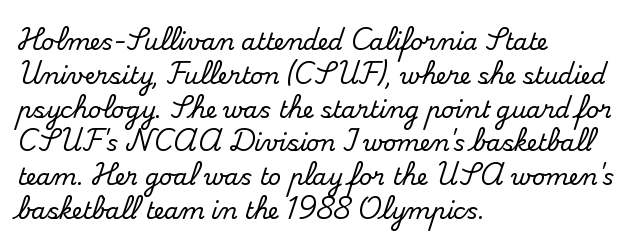
Q: Is the text italic (slanted)? A: Yes.
Q: Is the text underlined? A: No.
Q: How is the paragraph aligned? A: Left-aligned.
Q: Is the spacing between letters normal or unusually wide? A: Normal.
Q: Is the spacing between lines tight, normal or loose? A: Normal.
